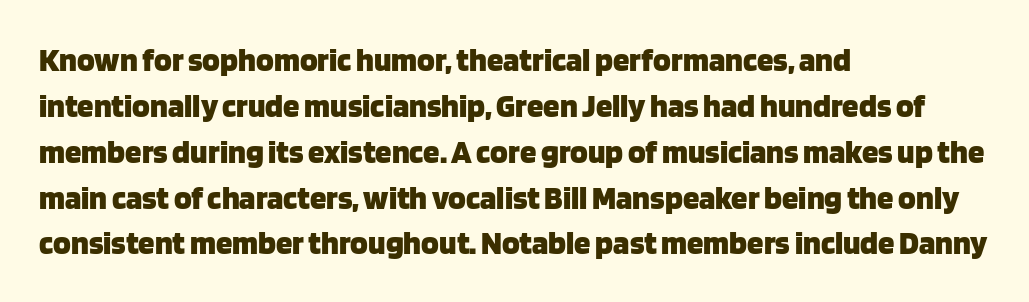
The type is set solid horizontally, with unmodified tracking. Weight check: bold — yes, fully. Does the copy run flush right? No — it runs flush left. Each letter keeps its own natural width here, so spacing adapts to shape.
